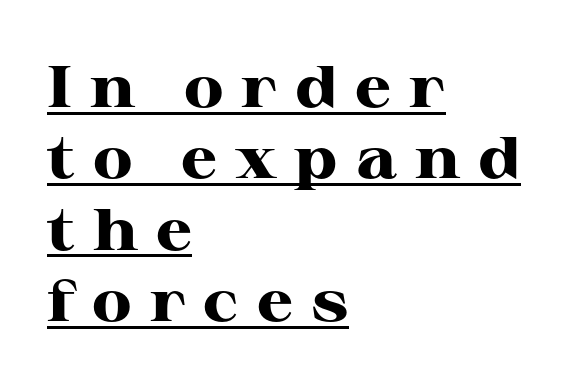
The image shows 58 px heavy, wide serif type, upright; set left-aligned, line spacing 1.23x, unusually wide letter spacing (+0.31 em), underlined; high stroke contrast and a medium x-height.
